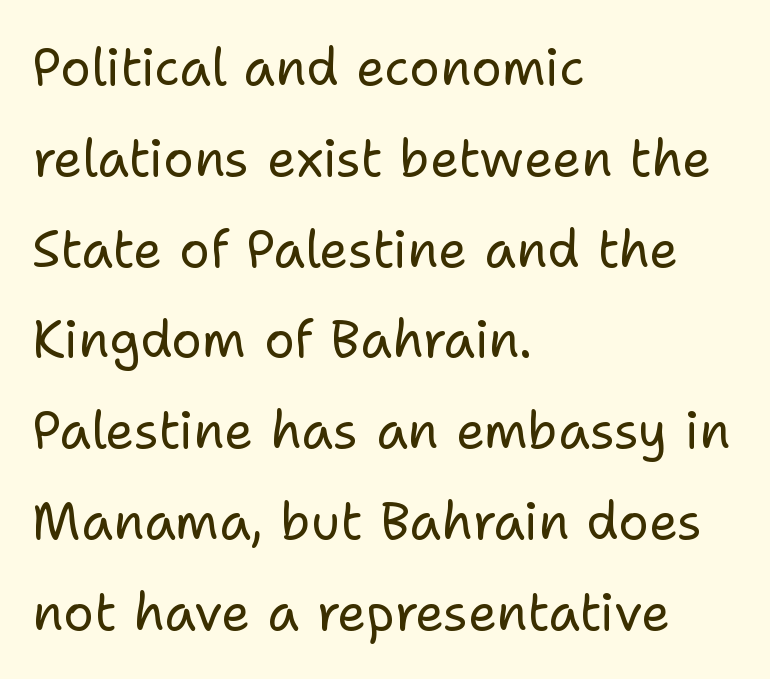
The image shows 51 px regular-weight sans-serif type, upright; set left-aligned, line spacing 1.78x, normal letter spacing, not underlined; low stroke contrast and a medium x-height.
